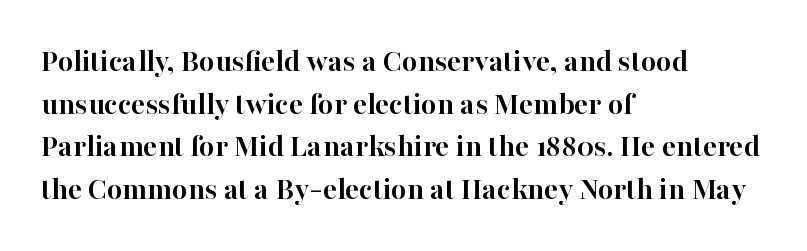
The image shows 33 px semibold serif type, upright; set left-aligned, normal line spacing (1.29x), normal letter spacing, not underlined; high stroke contrast and a medium x-height.
